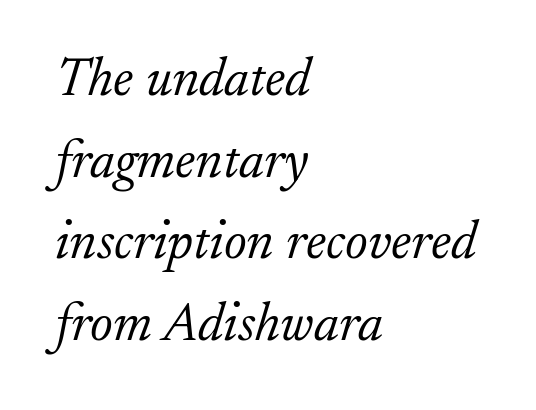
Q: Is the text bold? A: No.
Q: Is the text italic (slanted)? A: Yes, it leans right by about 17 degrees.
Q: Is the typeface a serif or a sans-serif typeface? A: Serif.
Q: Is the text underlined? A: No.
Q: How is the paragraph aligned? A: Left-aligned.
Q: Is the spacing between letters normal or unusually wide? A: Normal.
Q: Is the spacing between lines tight, normal or loose? A: Normal.
Q: Width (condensed, normal, or wide)? A: Normal.
Q: Stroke contrast? A: Low.
Q: x-height? A: Small.
Q: Monospaced? A: No.
